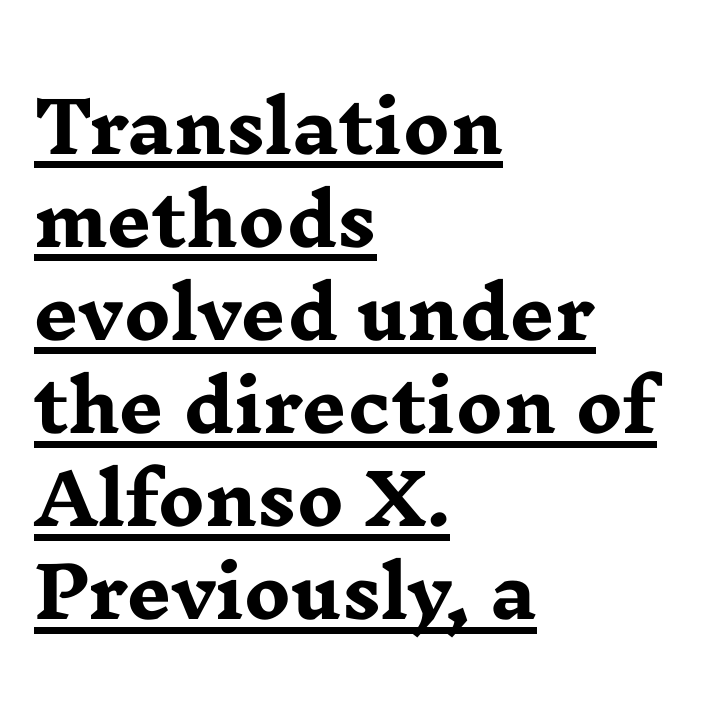
{"serif": "yes", "italic": "no", "bold": "yes", "weight": "heavy", "width": "wide", "stroke_contrast": "low", "x_height": "medium", "monospaced": "no", "underline": "yes", "align": "left", "line_spacing": "normal", "line_spacing_ratio": 1.33, "letter_spacing": "normal", "letter_spacing_em": 0.0, "glyph_px": 70}
